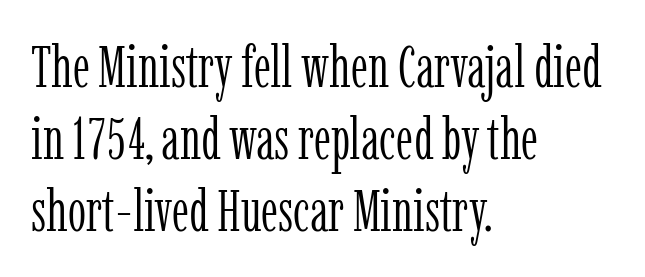
The rendering uses natural spacing where letterforms have individual widths. Stems here are at most as thick as an everyday book face. Tall strokes in this sample are plumb rather than angled. Letters rest on an invisible, unmarked baseline. The passage shown has conventional tracking throughout.
